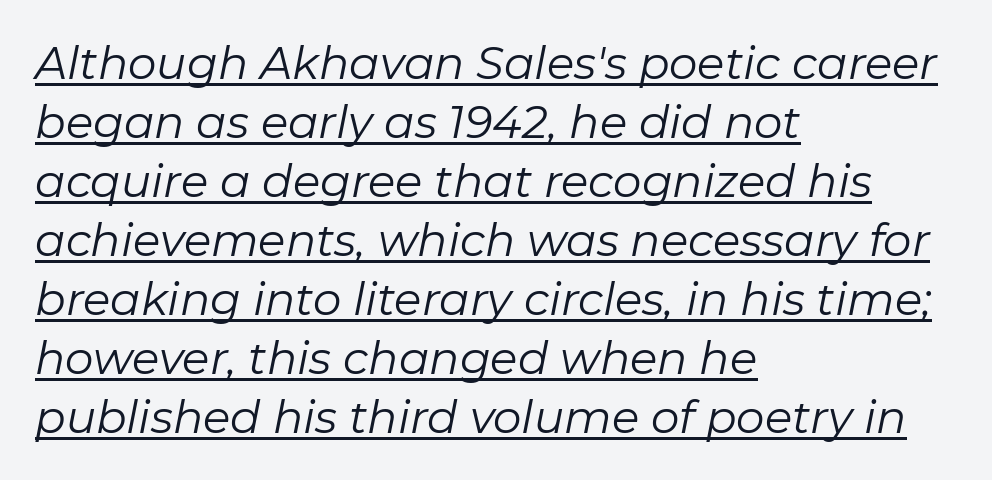
Q: Is the text bold? A: No.
Q: Is the text italic (slanted)? A: Yes, it leans right by about 11 degrees.
Q: Is the text underlined? A: Yes.
Q: How is the paragraph aligned? A: Left-aligned.
Q: Is the spacing between letters normal or unusually wide? A: Normal.
Q: Is the spacing between lines tight, normal or loose? A: Normal.
Q: Width (condensed, normal, or wide)? A: Normal.
Q: Stroke contrast? A: Low.
Q: x-height? A: Medium.
Q: Monospaced? A: No.
